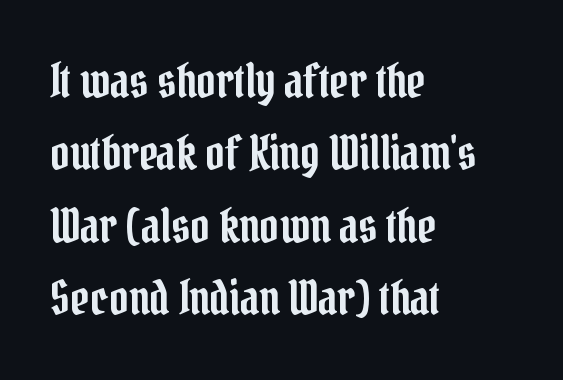
The image shows 47 px condensed serif type, upright; set left-aligned, normal line spacing (1.54x), normal letter spacing, not underlined; low stroke contrast and a medium x-height.
